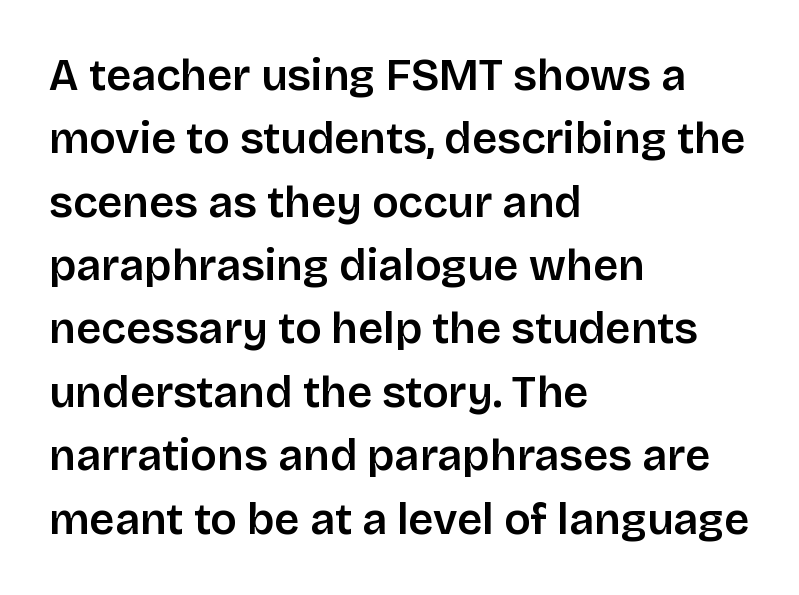
{"serif": "no", "italic": "no", "width": "normal", "stroke_contrast": "low", "x_height": "large", "monospaced": "no", "underline": "no", "align": "left", "line_spacing": "normal", "line_spacing_ratio": 1.44, "letter_spacing": "normal", "letter_spacing_em": 0.0, "glyph_px": 44}
